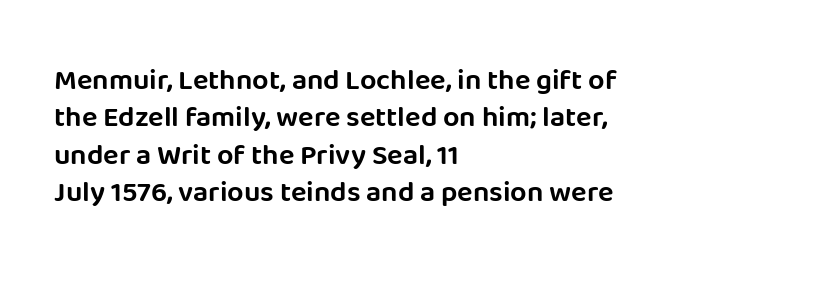
{"serif": "no", "italic": "no", "width": "normal", "stroke_contrast": "low", "x_height": "large", "monospaced": "no", "underline": "no", "align": "left", "line_spacing": "normal", "line_spacing_ratio": 1.29, "letter_spacing": "normal", "letter_spacing_em": 0.0, "glyph_px": 29}
